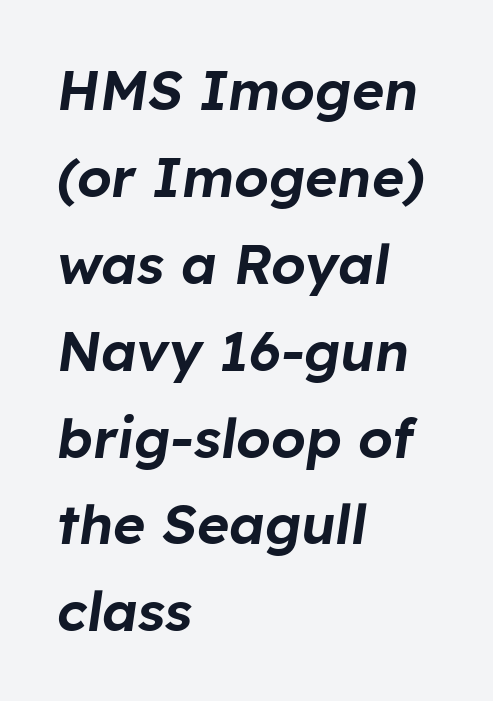
The letterforms sit shoulder to shoulder at normal distance. The passage shown is typed in a proportional face where columns would drift. Any mark beneath the type? The region is blank. The rendering applies a slant to the glyphs.
